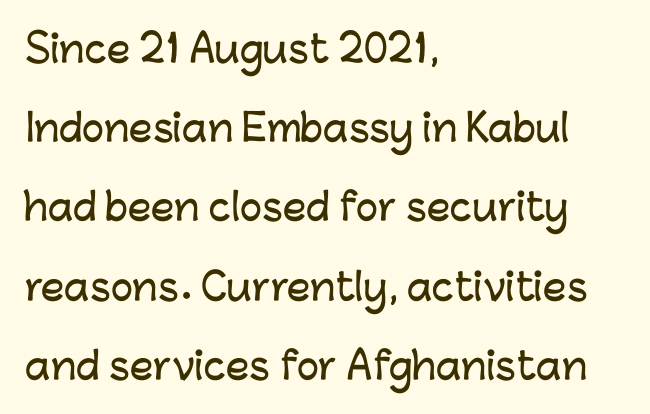
The image shows 37 px sans-serif type, upright; set left-aligned, loose line spacing (2.14x), normal letter spacing, not underlined; low stroke contrast and a medium x-height.
